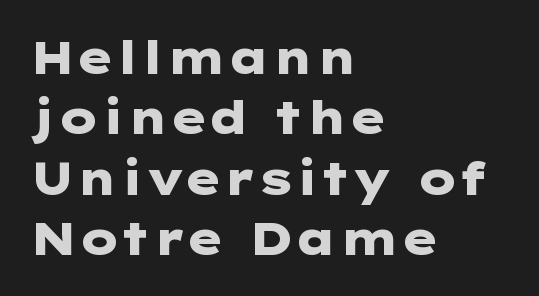
A typesetter would mark this as roman, not italic. Honestly, the letter spacing is just normal — you wouldn't notice it. If you measured baseline to baseline, you'd find a middling distance. Unlike a traditional serif, this face leaves its strokes unadorned. Compared with an ordinary text face, these strokes are far heavier — a full bold. Only glyphs here, with clear space below each row.
